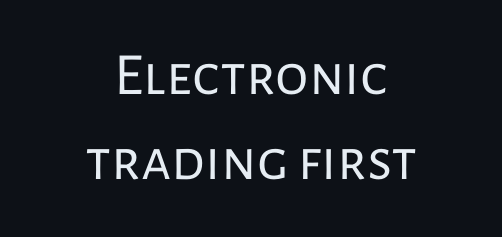
{"serif": "no", "italic": "no", "bold": "no", "weight": "regular", "width": "normal", "stroke_contrast": "low", "x_height": "medium", "monospaced": "no", "underline": "no", "align": "center", "line_spacing": "normal", "line_spacing_ratio": 1.41, "letter_spacing": "normal", "letter_spacing_em": 0.0, "glyph_px": 60}
